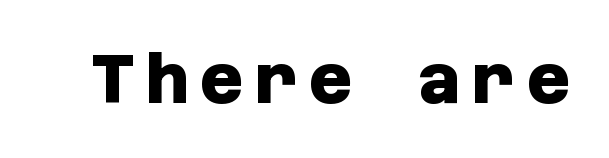
Is this a sans? Yes — the strokes have no serifs. Any mark beneath the type? The region is blank. What weight is shown? A full bold with thick strokes.
